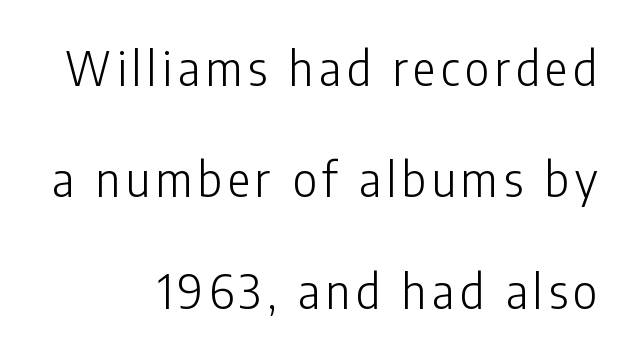
The image shows 47 px light, condensed sans-serif type, upright; set right-aligned, loose line spacing (2.37x), not underlined; low stroke contrast and a medium x-height.
